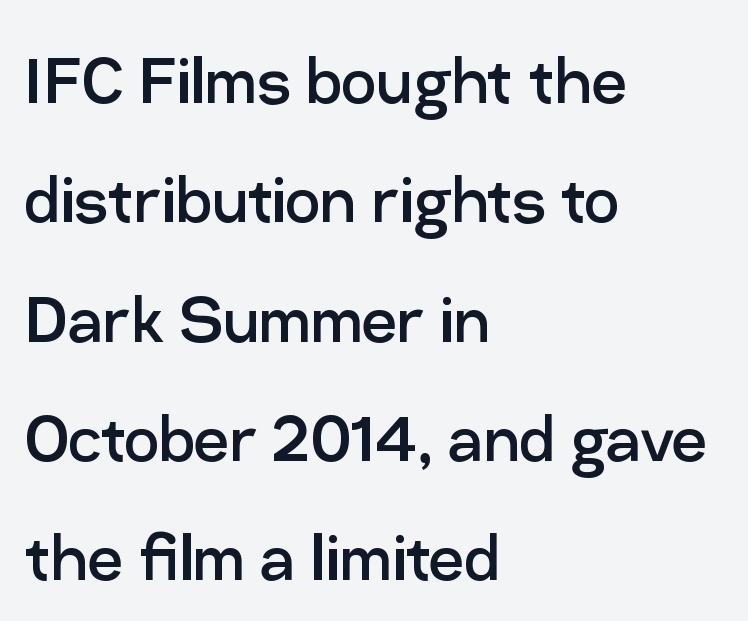
The image shows 78 px regular-weight sans-serif type, upright; set left-aligned, normal line spacing (1.53x), normal letter spacing, not underlined; low stroke contrast and a medium x-height.
